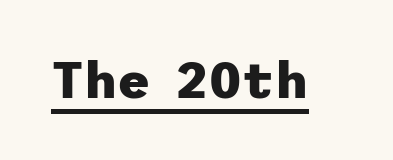
Q: Is the text bold? A: Yes.
Q: Is the text italic (slanted)? A: No, it is upright.
Q: Is the typeface a serif or a sans-serif typeface? A: Sans-serif.
Q: Is the text underlined? A: Yes.
Q: Is the spacing between letters normal or unusually wide? A: Normal.
Q: Width (condensed, normal, or wide)? A: Normal.
Q: Stroke contrast? A: Low.
Q: x-height? A: Medium.
